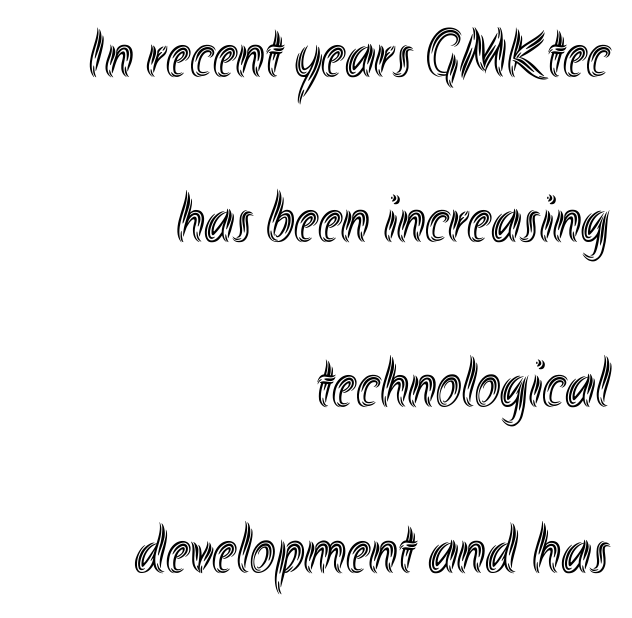
The image shows 68 px condensed type; set right-aligned, loose line spacing (2.43x), normal letter spacing, not underlined; a small x-height.
